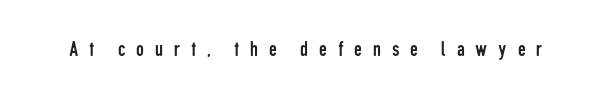
{"italic": "no", "bold": "no", "underline": "no", "letter_spacing": "wide", "letter_spacing_em": 0.49, "glyph_px": 22}
